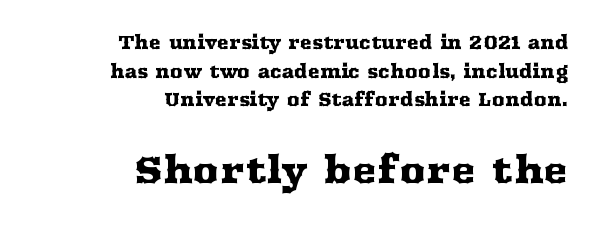
The letters carry serifs — small finishing strokes at the ends of their stems. The passage shown is typed in a proportional face where columns would drift. Reading down the block, your eye finds every line finishing at a fixed right position. The font's upright variant was chosen for this text.
